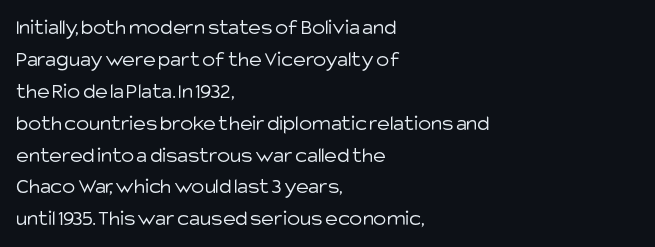
{"italic": "no", "bold": "no", "underline": "no", "align": "left", "line_spacing": "normal", "line_spacing_ratio": 1.45, "letter_spacing": "normal", "letter_spacing_em": 0.0, "glyph_px": 22}
